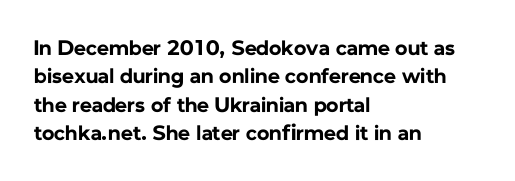
{"italic": "no", "bold": "yes", "underline": "no", "align": "left", "line_spacing": "normal", "line_spacing_ratio": 1.35, "letter_spacing": "normal", "letter_spacing_em": 0.0, "glyph_px": 21}
